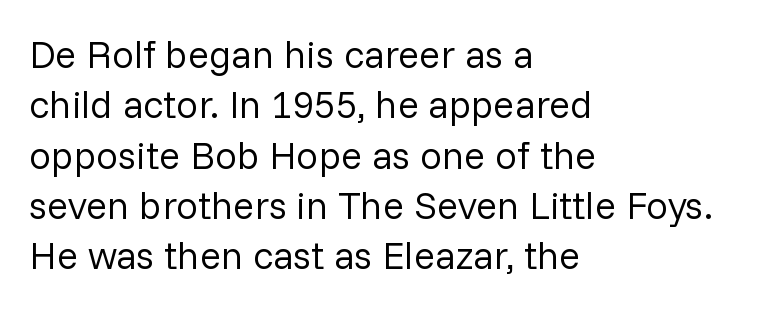
Q: Is the text bold? A: No.
Q: Is the text italic (slanted)? A: No, it is upright.
Q: Is the typeface a serif or a sans-serif typeface? A: Sans-serif.
Q: Is the text underlined? A: No.
Q: How is the paragraph aligned? A: Left-aligned.
Q: Is the spacing between letters normal or unusually wide? A: Normal.
Q: Is the spacing between lines tight, normal or loose? A: Normal.
Q: Width (condensed, normal, or wide)? A: Normal.
Q: Stroke contrast? A: Low.
Q: x-height? A: Medium.
Q: Monospaced? A: No.
